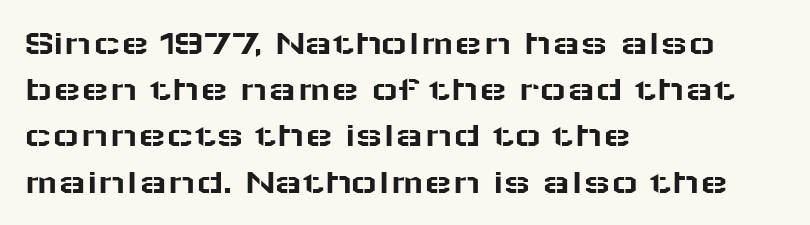
The image shows 37 px wide sans-serif type, upright; set left-aligned, normal line spacing (1.25x), normal letter spacing, not underlined; low stroke contrast and a medium x-height.
